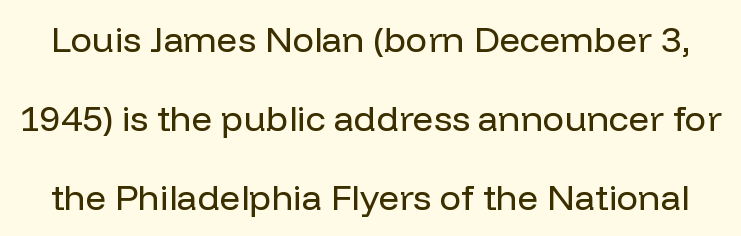
The characters are drawn with everyday or finer stroke widths. The glyphs are unaccompanied by any horizontal stroke below them. Rows of type keep a wide berth in the vertical direction. These lines were composed using upright roman letters.
